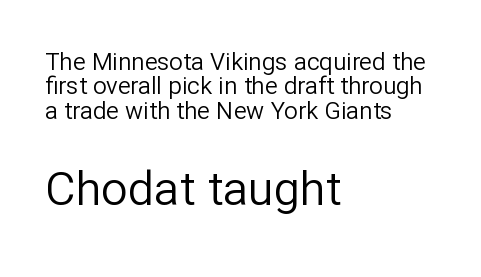
The image shows 47 px regular-weight sans-serif type, upright; set left-aligned, tight line spacing (1.02x), normal letter spacing, not underlined; the second (bottom) block is 1.96x larger; low stroke contrast and a medium x-height.
